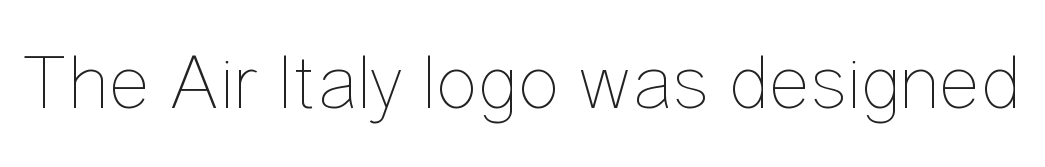
The image shows 79 px thin, condensed type, upright; set normal letter spacing, not underlined; low stroke contrast and a medium x-height.
